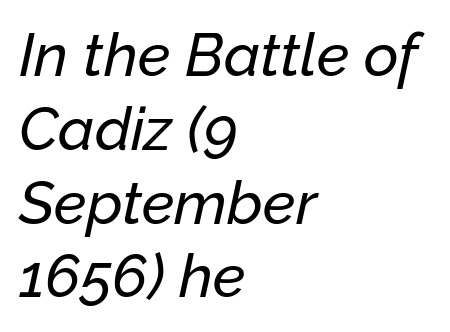
The image shows 60 px text type, italic (leaning right); set left-aligned, line spacing 1.23x, normal letter spacing, not underlined; low stroke contrast and a medium x-height.
